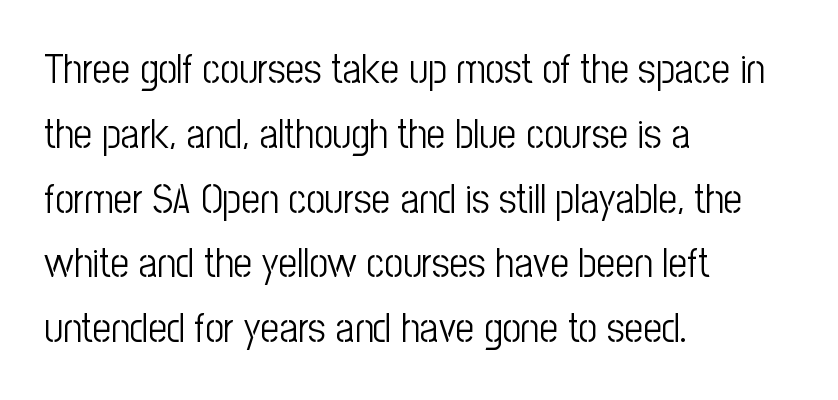
Q: Is the text bold? A: No.
Q: Is the text italic (slanted)? A: No, it is upright.
Q: Is the typeface a serif or a sans-serif typeface? A: Sans-serif.
Q: Is the text underlined? A: No.
Q: How is the paragraph aligned? A: Left-aligned.
Q: Is the spacing between letters normal or unusually wide? A: Normal.
Q: Is the spacing between lines tight, normal or loose? A: Normal.
Q: Width (condensed, normal, or wide)? A: Condensed.
Q: Stroke contrast? A: Low.
Q: x-height? A: Medium.
Q: Monospaced? A: No.
